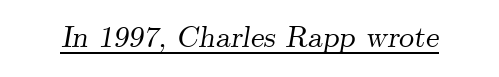
{"serif": "yes", "italic": "yes", "lean": "right", "slant_degrees": 9, "width": "normal", "stroke_contrast": "medium", "x_height": "small", "monospaced": "no", "underline": "yes", "letter_spacing": "normal", "letter_spacing_em": 0.0, "glyph_px": 30}
